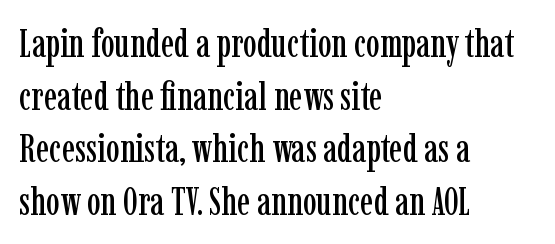
Q: Is the text italic (slanted)? A: No, it is upright.
Q: Is the typeface a serif or a sans-serif typeface? A: Serif.
Q: Is the text underlined? A: No.
Q: How is the paragraph aligned? A: Left-aligned.
Q: Is the spacing between letters normal or unusually wide? A: Normal.
Q: Is the spacing between lines tight, normal or loose? A: Normal.
Q: Width (condensed, normal, or wide)? A: Condensed.
Q: Stroke contrast? A: Low.
Q: x-height? A: Medium.
Q: Monospaced? A: No.
